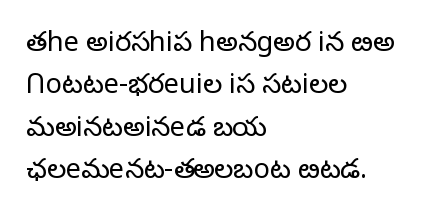
{"italic": "no", "bold": "no", "underline": "no", "align": "left", "line_spacing": "normal", "line_spacing_ratio": 1.57, "letter_spacing": "normal", "letter_spacing_em": 0.0, "glyph_px": 27}
